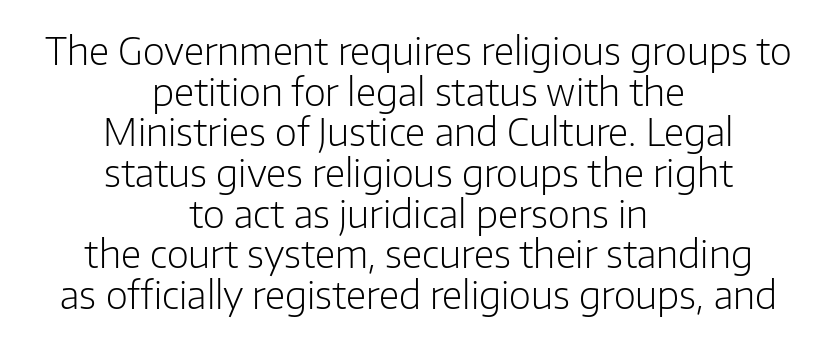
{"serif": "no", "italic": "no", "bold": "no", "weight": "light", "width": "normal", "stroke_contrast": "low", "x_height": "medium", "monospaced": "no", "underline": "no", "align": "center", "line_spacing": "tight", "line_spacing_ratio": 1.07, "letter_spacing": "normal", "letter_spacing_em": 0.0, "glyph_px": 38}
